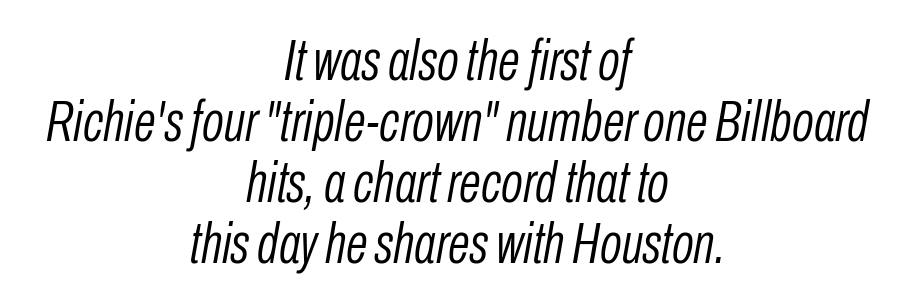
{"italic": "yes", "lean": "right", "slant_degrees": 10, "bold": "no", "weight": "light", "width": "condensed", "stroke_contrast": "low", "x_height": "medium", "monospaced": "no", "underline": "no", "align": "center", "line_spacing": "tight", "line_spacing_ratio": 1.07, "letter_spacing": "normal", "letter_spacing_em": 0.0, "glyph_px": 57}
